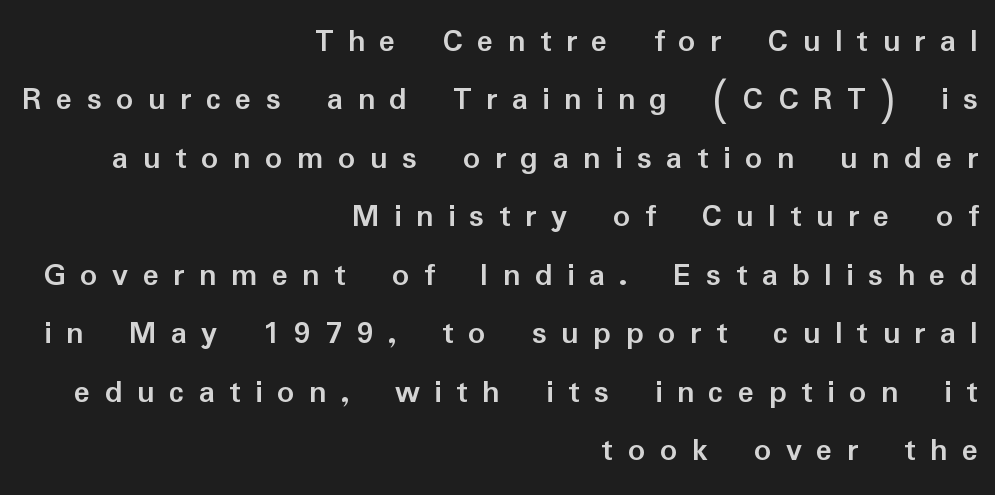
The image shows 34 px semibold sans-serif type, upright; set right-aligned, line spacing 1.72x, unusually wide letter spacing (+0.42 em), not underlined; low stroke contrast and a medium x-height.
